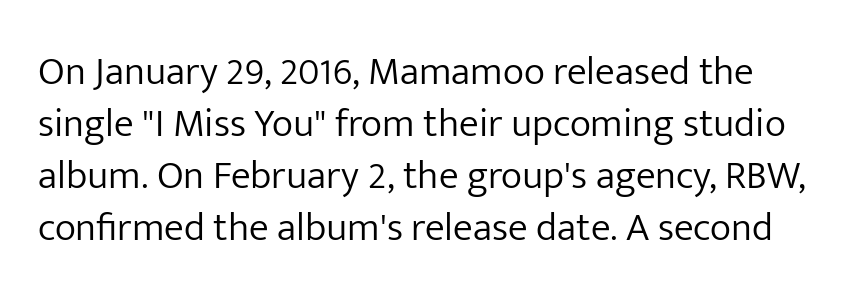
Q: Is the text bold? A: No.
Q: Is the text italic (slanted)? A: No, it is upright.
Q: Is the typeface a serif or a sans-serif typeface? A: Sans-serif.
Q: Is the text underlined? A: No.
Q: Is the spacing between letters normal or unusually wide? A: Normal.
Q: Is the spacing between lines tight, normal or loose? A: Normal.
Q: Width (condensed, normal, or wide)? A: Normal.
Q: Stroke contrast? A: Low.
Q: x-height? A: Medium.
Q: Monospaced? A: No.
